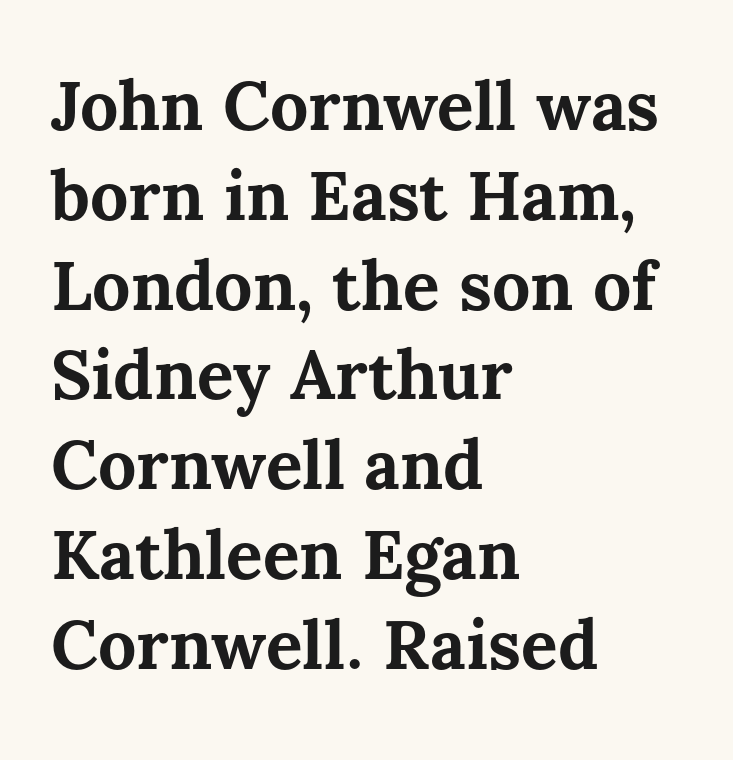
Q: Is the text bold? A: Yes.
Q: Is the text italic (slanted)? A: No, it is upright.
Q: Is the text underlined? A: No.
Q: How is the paragraph aligned? A: Left-aligned.
Q: Is the spacing between letters normal or unusually wide? A: Normal.
Q: Is the spacing between lines tight, normal or loose? A: Normal.
Q: Width (condensed, normal, or wide)? A: Normal.
Q: Stroke contrast? A: Medium.
Q: x-height? A: Medium.
Q: Monospaced? A: No.
